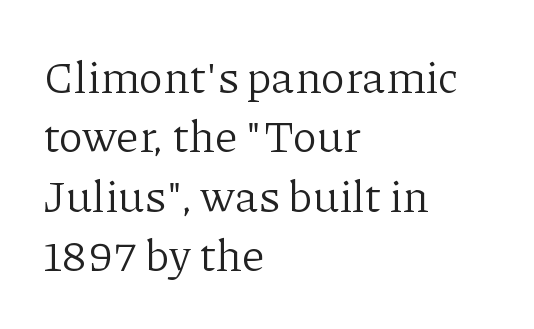
Q: Is the text bold? A: No.
Q: Is the text italic (slanted)? A: No, it is upright.
Q: Is the typeface a serif or a sans-serif typeface? A: Serif.
Q: Is the text underlined? A: No.
Q: How is the paragraph aligned? A: Left-aligned.
Q: Is the spacing between letters normal or unusually wide? A: Normal.
Q: Is the spacing between lines tight, normal or loose? A: Normal.
Q: Width (condensed, normal, or wide)? A: Normal.
Q: Stroke contrast? A: Low.
Q: x-height? A: Medium.
Q: Monospaced? A: No.
